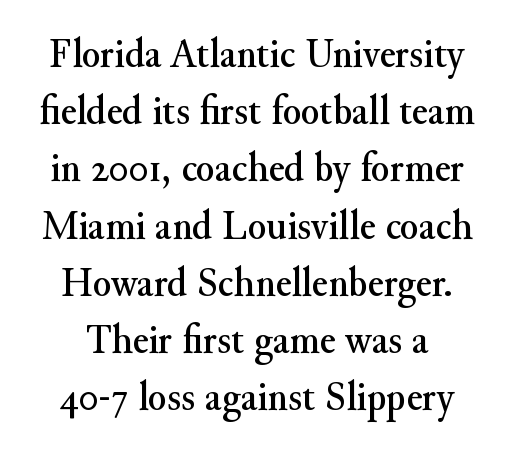
The image shows 43 px serif type, upright; set centered, normal line spacing (1.33x), normal letter spacing, not underlined; medium stroke contrast and a small x-height.
